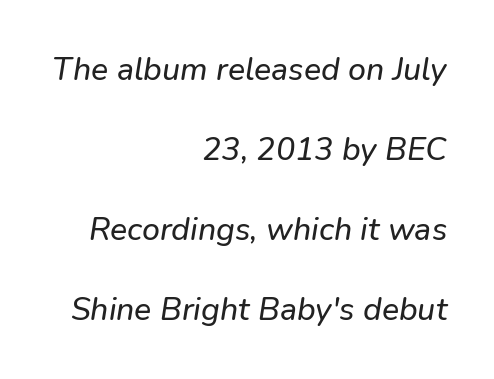
{"italic": "yes", "lean": "right", "slant_degrees": 9, "width": "normal", "stroke_contrast": "low", "x_height": "medium", "monospaced": "no", "underline": "no", "align": "right", "line_spacing": "loose", "line_spacing_ratio": 2.5, "letter_spacing": "normal", "letter_spacing_em": 0.0, "glyph_px": 32}
